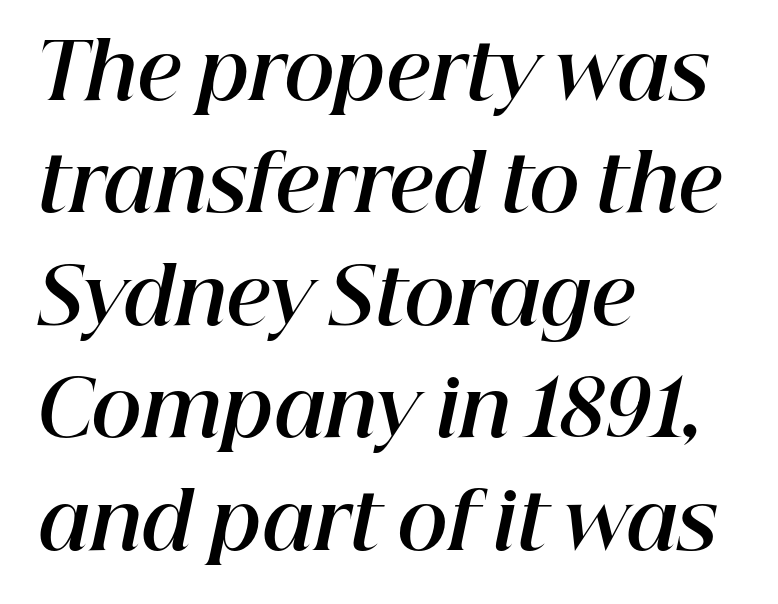
Plenty of ink on the page — the face is bold. The letterforms sit shoulder to shoulder at normal distance. A typesetter would call this proportional, since set widths differ per character. The lines in this sample share a left origin and differ only in where they stop. The line-height multiplier appears to be the usual default. Characters are canted at an angle relative to the baseline's perpendicular.
